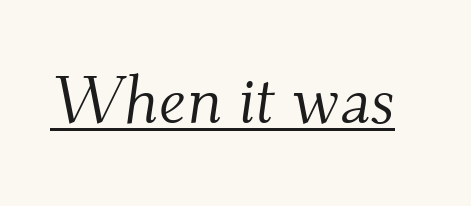
Q: Is the text bold? A: No.
Q: Is the text italic (slanted)? A: Yes, it leans right by about 9 degrees.
Q: Is the typeface a serif or a sans-serif typeface? A: Serif.
Q: Is the text underlined? A: Yes.
Q: Is the spacing between letters normal or unusually wide? A: Normal.
Q: Width (condensed, normal, or wide)? A: Normal.
Q: Stroke contrast? A: Medium.
Q: x-height? A: Small.
Q: Monospaced? A: No.
